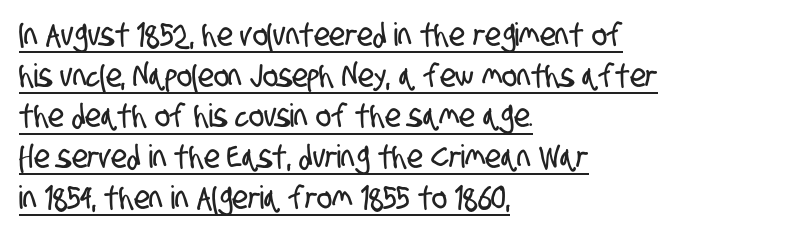
The image shows 32 px condensed sans-serif type; set left-aligned, normal line spacing (1.27x), normal letter spacing, underlined; low stroke contrast and a large x-height.
